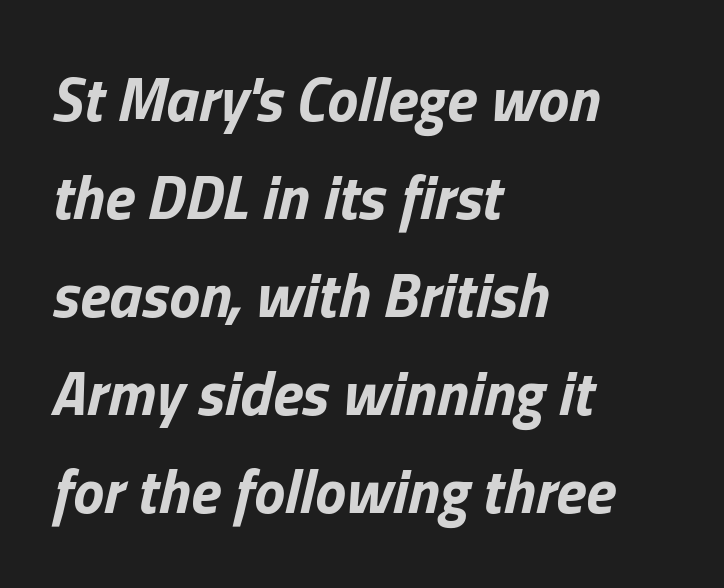
Q: Is the text bold? A: Yes.
Q: Is the text italic (slanted)? A: Yes, it leans right by about 13 degrees.
Q: Is the text underlined? A: No.
Q: How is the paragraph aligned? A: Left-aligned.
Q: Is the spacing between letters normal or unusually wide? A: Normal.
Q: Is the spacing between lines tight, normal or loose? A: Normal.
Q: Width (condensed, normal, or wide)? A: Normal.
Q: Stroke contrast? A: Low.
Q: x-height? A: Medium.
Q: Monospaced? A: No.
